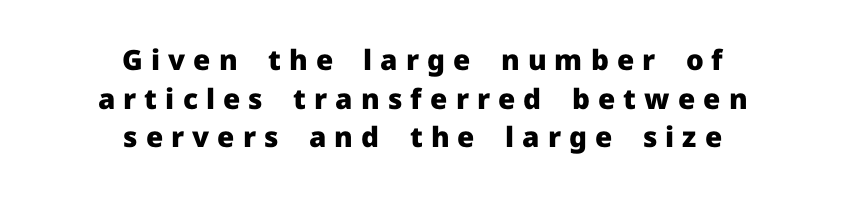
The image shows 28 px heavy sans-serif type, upright; set centered, normal line spacing (1.38x), unusually wide letter spacing (+0.29 em), not underlined; low stroke contrast and a medium x-height.
